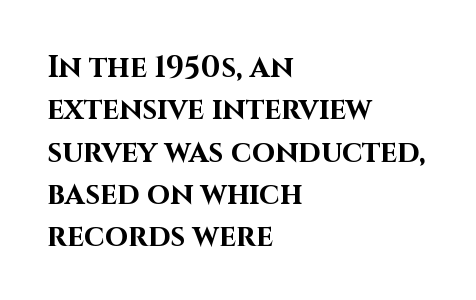
{"serif": "no", "italic": "no", "bold": "yes", "weight": "bold", "width": "normal", "stroke_contrast": "high", "x_height": "large", "monospaced": "no", "underline": "no", "align": "left", "line_spacing": "normal", "line_spacing_ratio": 1.41, "letter_spacing": "normal", "letter_spacing_em": 0.0, "glyph_px": 30}
